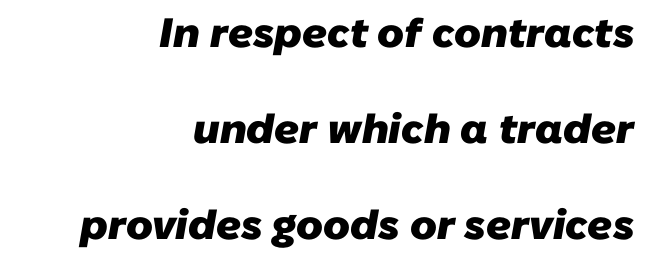
The image shows 41 px heavy sans-serif type; set right-aligned, loose line spacing (2.34x), normal letter spacing, not underlined; low stroke contrast and a medium x-height.
